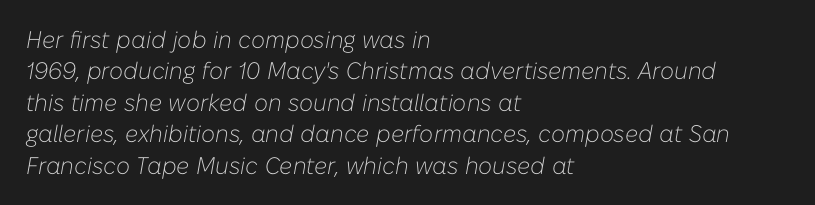
Q: Is the text bold? A: No.
Q: Is the text italic (slanted)? A: Yes, it leans right by about 10 degrees.
Q: Is the text underlined? A: No.
Q: How is the paragraph aligned? A: Left-aligned.
Q: Is the spacing between letters normal or unusually wide? A: Normal.
Q: Is the spacing between lines tight, normal or loose? A: Normal.
